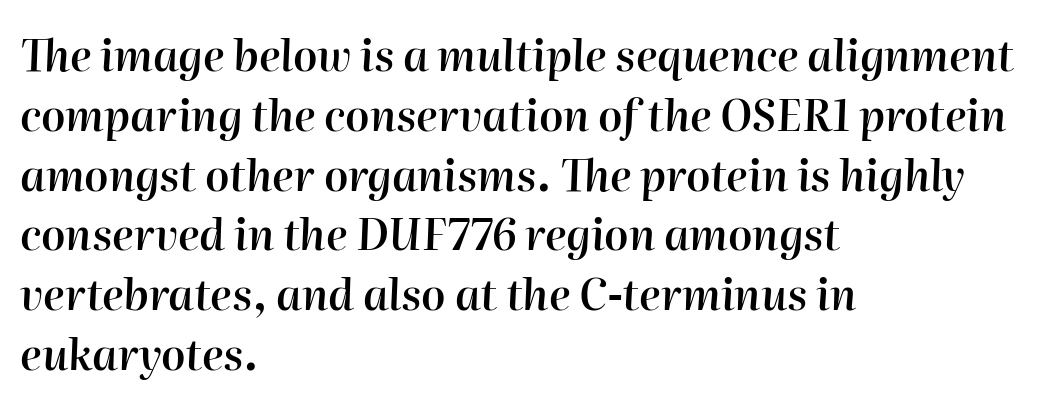
The letters sit at their default tracking, neither squeezed nor spread. Compared with a centered layout, this one pins lines to the left instead. Each letter keeps its own natural width here, so spacing adapts to shape. Stroke thickness is moderately raised; the sample reads as semibold. A typesetter would mark this as italic. Students, observe: this is what conventionally led text looks like.
